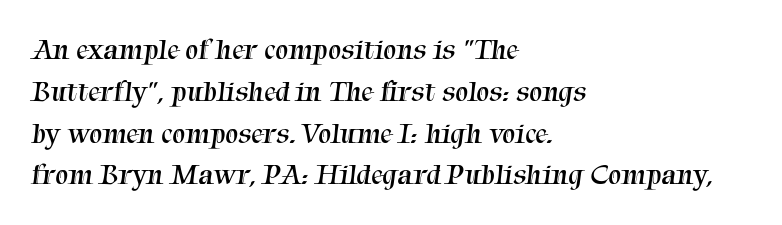
The strokes are not fattened; the text isn't bold. How would I describe the line gaps? Plain and ordinary. The font family rendered here belongs to the serif group. One-word summary of the alignment: left. Is the letter spacing exaggerated? No — it looks like the ordinary default. Character widths vary here, with narrow letters taking less room than wide ones.
